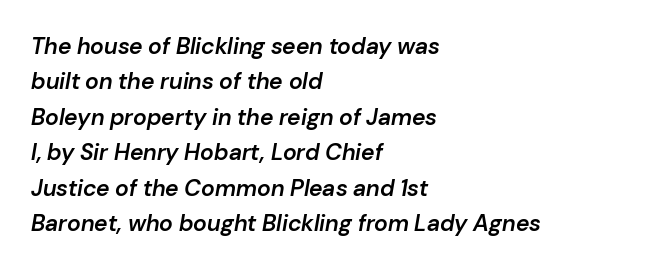
{"italic": "yes", "lean": "right", "slant_degrees": 10, "bold": "semi", "underline": "no", "align": "left", "line_spacing": "normal", "line_spacing_ratio": 1.54, "letter_spacing": "normal", "letter_spacing_em": 0.0, "glyph_px": 23}
